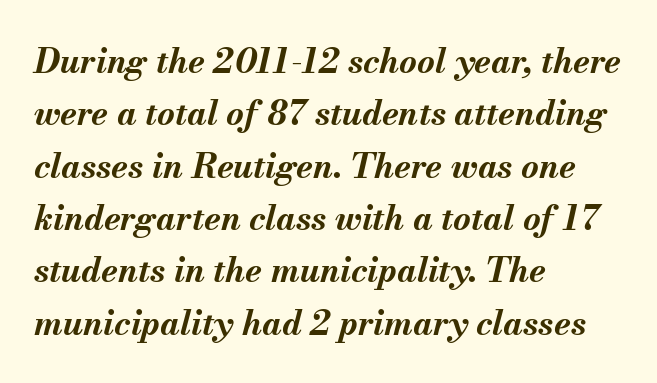
{"italic": "yes", "lean": "right", "slant_degrees": 13, "bold": "yes", "weight": "bold", "width": "normal", "stroke_contrast": "medium", "x_height": "small", "monospaced": "no", "underline": "no", "align": "left", "line_spacing": "normal", "line_spacing_ratio": 1.54, "letter_spacing": "normal", "letter_spacing_em": 0.0, "glyph_px": 34}
